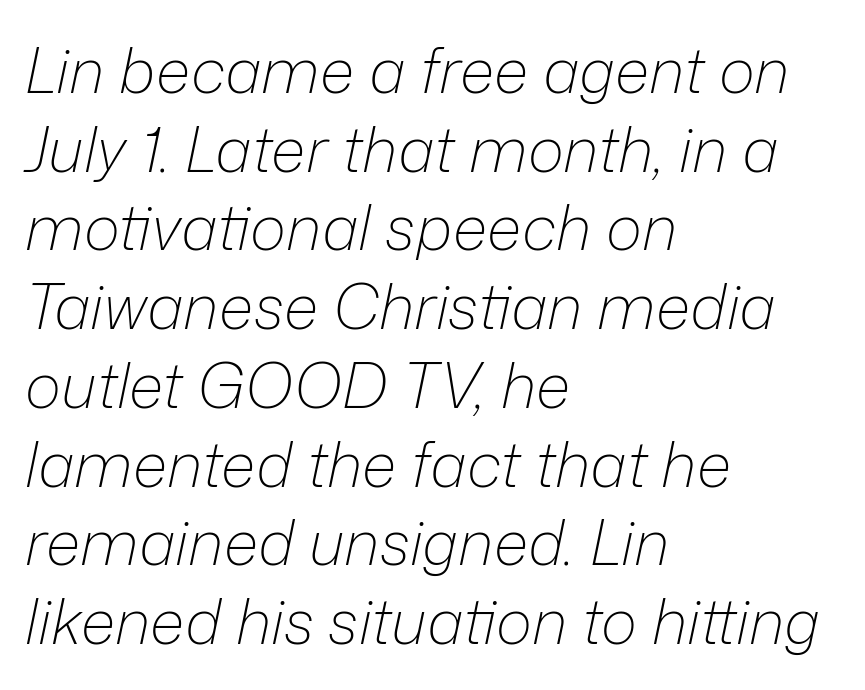
The tracking reads as untouched default to a designer's eye. Underline: absent. A normal amount of white space separates one row of letters from the next. Slant detected: the letters are inclined. Summary of weight: not heavy and not bold. These lines stack with their left ends in a neat column.
